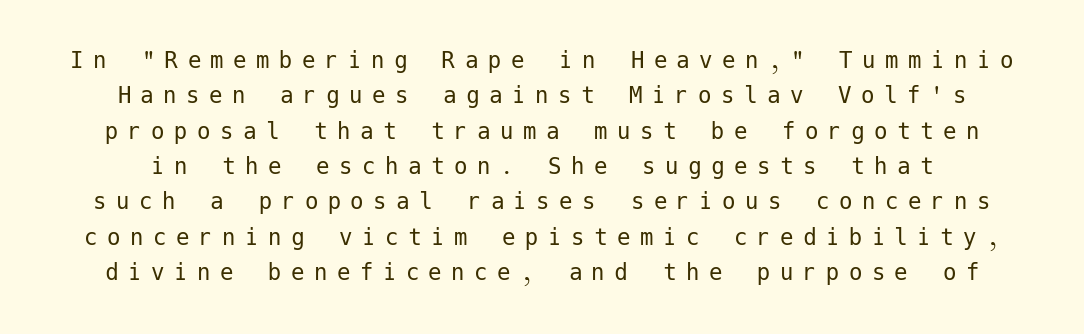
The image shows 27 px text type, upright; set normal line spacing (1.31x), unusually wide letter spacing (+0.35 em), not underlined.
